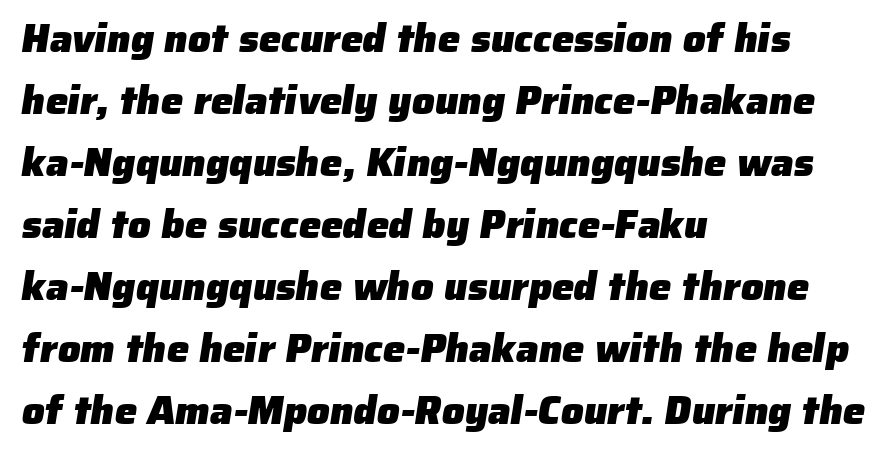
The image shows 40 px heavy sans-serif type; set left-aligned, normal line spacing (1.55x), normal letter spacing, not underlined; low stroke contrast and a medium x-height.
